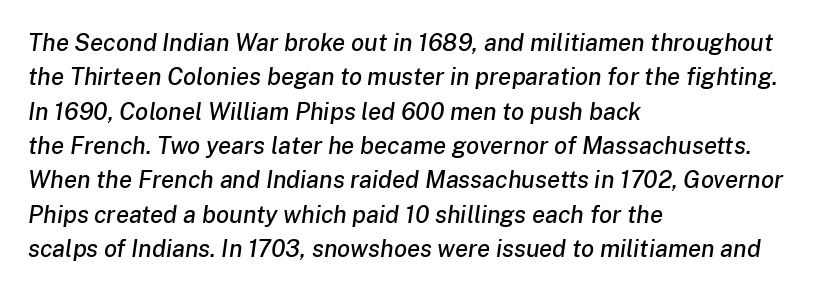
Every row of glyphs begins at an identical x-position on the left. Observe the ordinary spacing: letters are neighbours, not strangers. The words here are not underlined. Would a proofreader flag this as italicized? Yes. Does the leading feel generous? No, just average.
